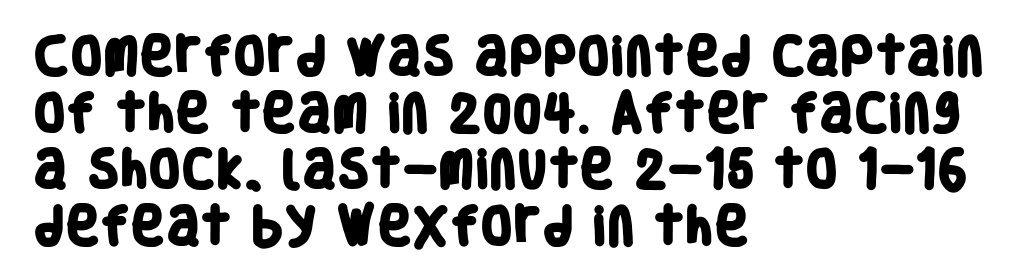
The string is rendered with underlining switched off. Look at the tracking — it's just the regular setting, nothing added. Leading: standard. A typesetter would call this proportional, since set widths differ per character.
